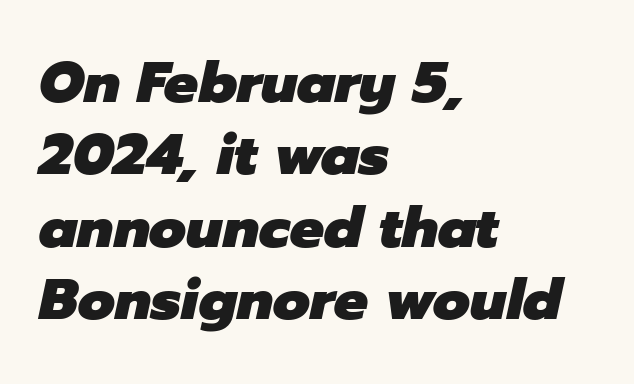
Q: Is the text bold? A: Yes.
Q: Is the text italic (slanted)? A: Yes, it leans right by about 12 degrees.
Q: Is the text underlined? A: No.
Q: How is the paragraph aligned? A: Left-aligned.
Q: Is the spacing between letters normal or unusually wide? A: Normal.
Q: Is the spacing between lines tight, normal or loose? A: Normal.
Q: Width (condensed, normal, or wide)? A: Normal.
Q: Stroke contrast? A: Low.
Q: x-height? A: Medium.
Q: Monospaced? A: No.
